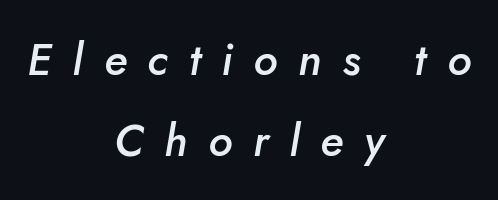
Has an underline been added? It has not. Think of a printed novel: that variable character pitch is what you see here. Letter spacing: wide. If you drew a line through each stem, it would be angled. Each glyph is drawn with semibold strokes, heavier than normal yet not fully bold. The rag falls on both sides of this text block equally.
